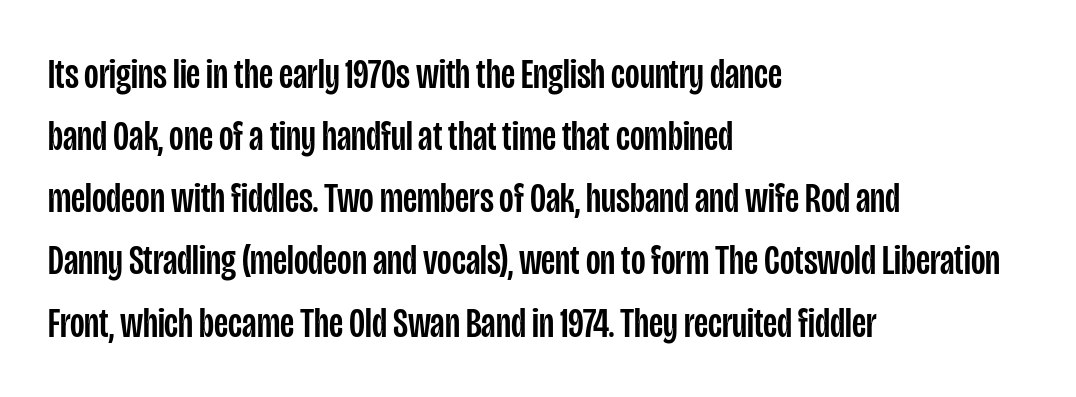
This rendering uses left alignment, leaving the right contour irregular. Has an underline been added? It has not. The typography opts for an upright posture over an oblique one. These lines are rendered in a variable-pitch font. The glyphs in this specimen are sans serif.
